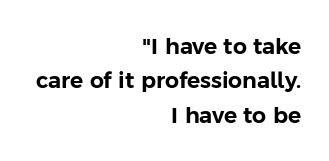
{"italic": "no", "underline": "no", "align": "right", "line_spacing": "normal", "line_spacing_ratio": 1.56, "letter_spacing": "normal", "letter_spacing_em": 0.0, "glyph_px": 22}
